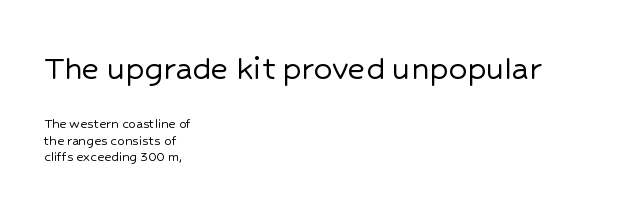
What's the leading like? Squeezed, with rows nearly overlapping. The typeface chosen for these lines omits serifs. The letters stand straight up with perfectly vertical stems. These lines are rendered in a variable-pitch font.
